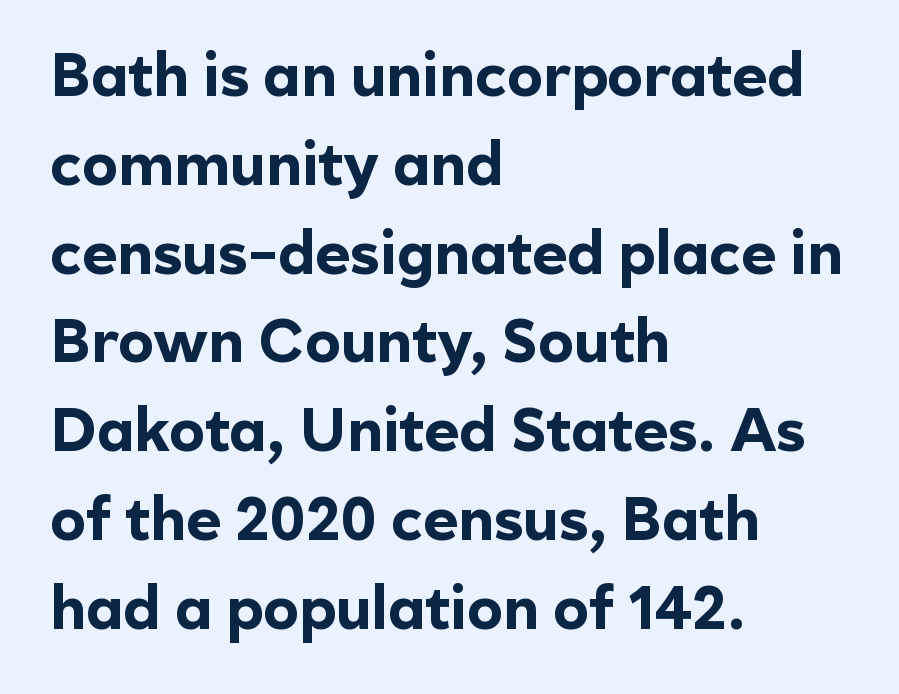
{"serif": "no", "italic": "no", "bold": "yes", "weight": "bold", "width": "normal", "x_height": "medium", "monospaced": "no", "underline": "no", "align": "left", "line_spacing": "normal", "line_spacing_ratio": 1.48, "letter_spacing": "normal", "letter_spacing_em": 0.0, "glyph_px": 60}
